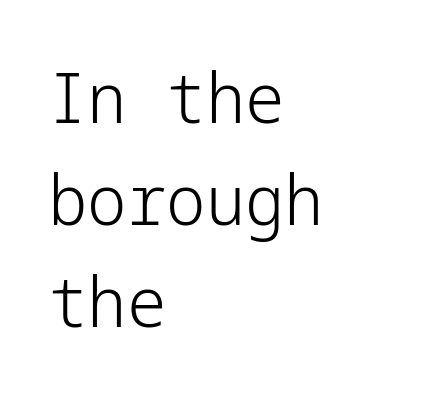
Unmarked baselines from the first word to the last. Heaviness? Minimal to ordinary, like unemphasized prose. Default kerning and tracking; the words read as compact shapes. Students, observe: this is what conventionally led text looks like. The specimen reads as upright at a glance.
